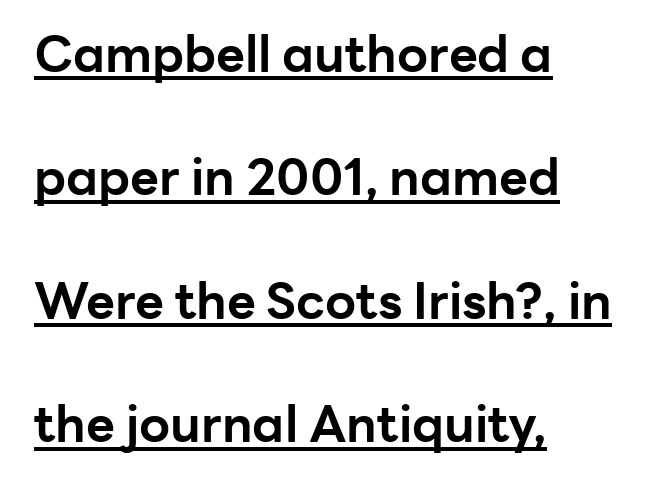
{"serif": "no", "italic": "no", "bold": "yes", "weight": "bold", "width": "normal", "stroke_contrast": "low", "x_height": "medium", "monospaced": "no", "underline": "yes", "align": "left", "line_spacing": "loose", "line_spacing_ratio": 2.47, "letter_spacing": "normal", "letter_spacing_em": 0.0, "glyph_px": 50}
